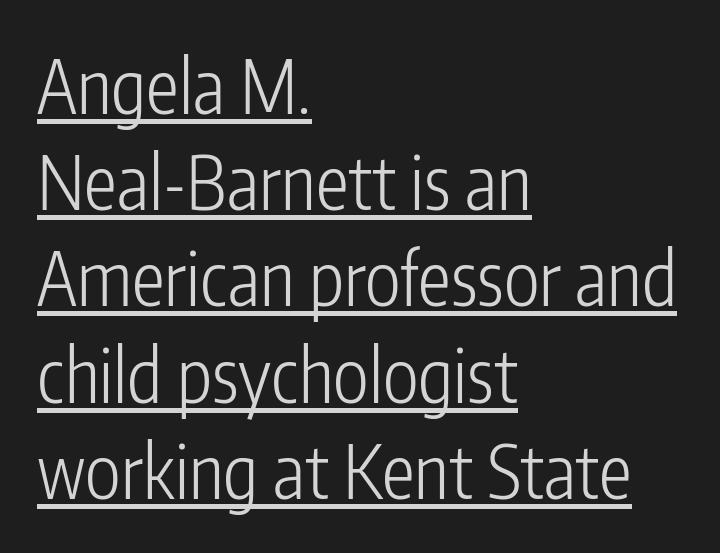
The image shows 74 px light, condensed sans-serif type, upright; set left-aligned, normal line spacing (1.3x), normal letter spacing, underlined; low stroke contrast and a medium x-height.
